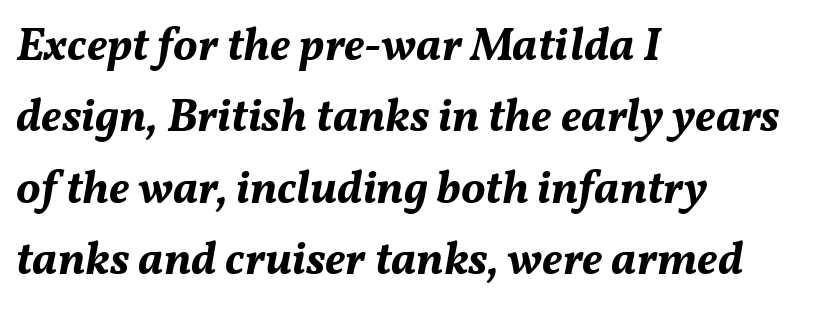
The image shows 46 px bold type, italic (leaning right); set left-aligned, normal line spacing (1.55x), normal letter spacing, not underlined; medium stroke contrast and a medium x-height.
